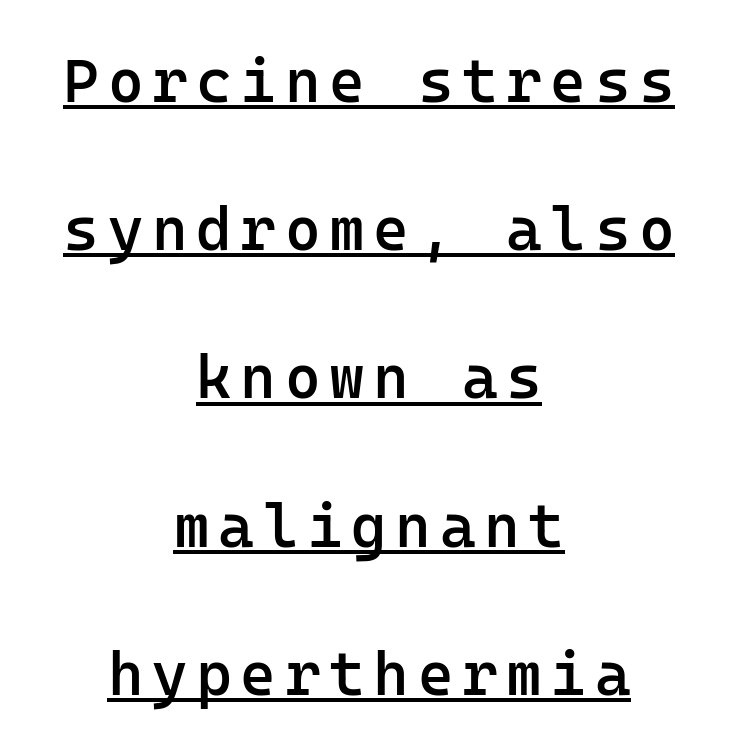
Q: Is the text bold? A: Semi-bold.
Q: Is the text italic (slanted)? A: No, it is upright.
Q: Is the typeface a serif or a sans-serif typeface? A: Sans-serif.
Q: Is the text underlined? A: Yes.
Q: How is the paragraph aligned? A: Centered.
Q: Is the spacing between lines tight, normal or loose? A: Loose.
Q: Width (condensed, normal, or wide)? A: Normal.
Q: Stroke contrast? A: Low.
Q: x-height? A: Medium.
Q: Monospaced? A: Yes.
